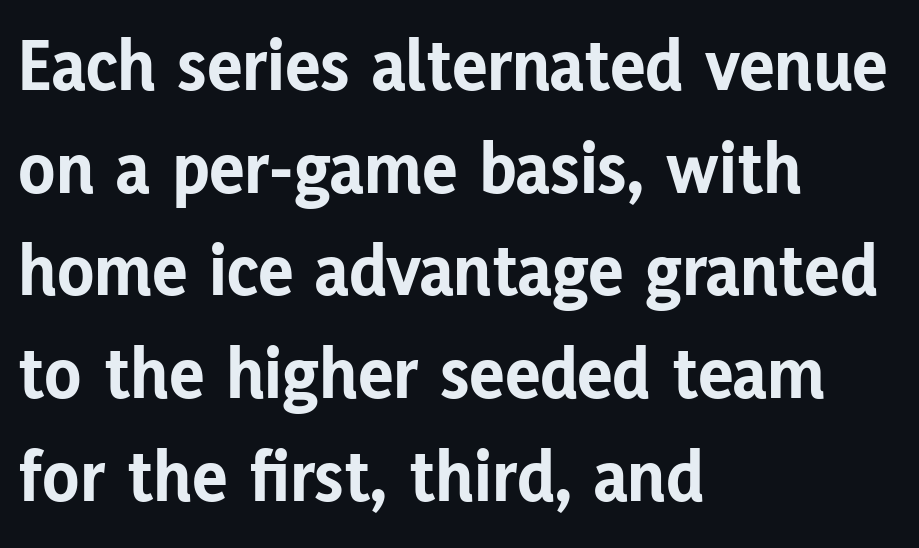
{"serif": "no", "italic": "no", "bold": "yes", "weight": "bold", "width": "normal", "stroke_contrast": "low", "x_height": "medium", "monospaced": "no", "underline": "no", "align": "left", "line_spacing": "normal", "line_spacing_ratio": 1.37, "letter_spacing": "normal", "letter_spacing_em": 0.0, "glyph_px": 75}
